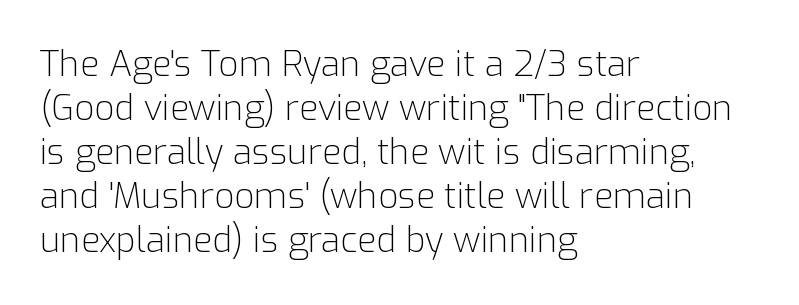
Q: Is the text bold? A: No.
Q: Is the text italic (slanted)? A: No, it is upright.
Q: Is the typeface a serif or a sans-serif typeface? A: Sans-serif.
Q: Is the text underlined? A: No.
Q: How is the paragraph aligned? A: Left-aligned.
Q: Is the spacing between letters normal or unusually wide? A: Normal.
Q: Is the spacing between lines tight, normal or loose? A: Normal.
Q: Width (condensed, normal, or wide)? A: Normal.
Q: Stroke contrast? A: Low.
Q: x-height? A: Medium.
Q: Monospaced? A: No.
